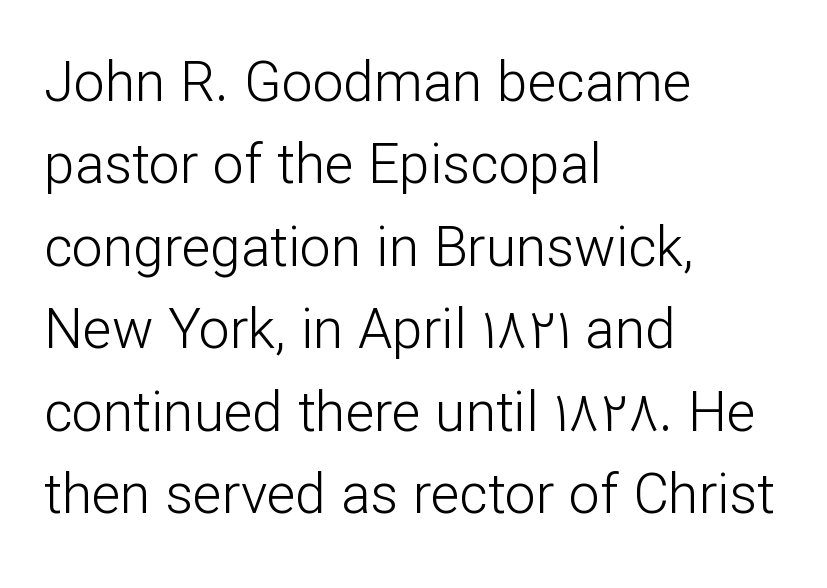
The image shows 55 px light sans-serif type, upright; set left-aligned, normal line spacing (1.5x), normal letter spacing, not underlined; low stroke contrast and a medium x-height.
